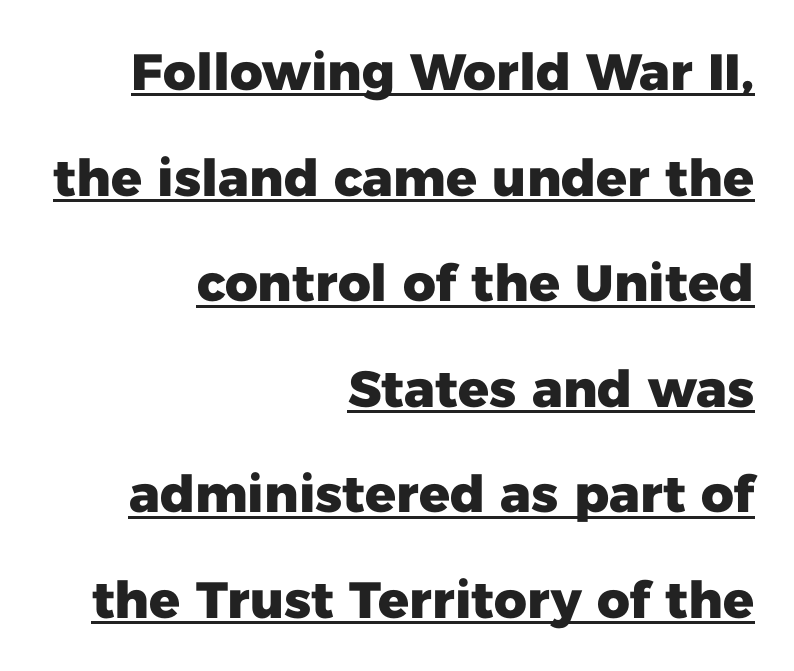
The image shows 51 px heavy sans-serif type, upright; set right-aligned, loose line spacing (2.07x), normal letter spacing, underlined; low stroke contrast and a medium x-height.
